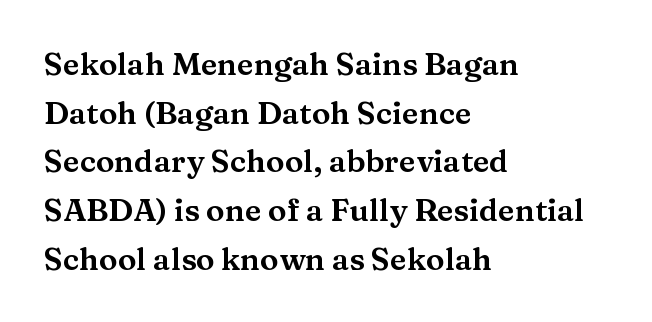
Q: Is the text italic (slanted)? A: No, it is upright.
Q: Is the typeface a serif or a sans-serif typeface? A: Serif.
Q: Is the text underlined? A: No.
Q: How is the paragraph aligned? A: Left-aligned.
Q: Is the spacing between letters normal or unusually wide? A: Normal.
Q: Is the spacing between lines tight, normal or loose? A: Normal.
Q: Width (condensed, normal, or wide)? A: Wide.
Q: Stroke contrast? A: Medium.
Q: x-height? A: Medium.
Q: Monospaced? A: No.
